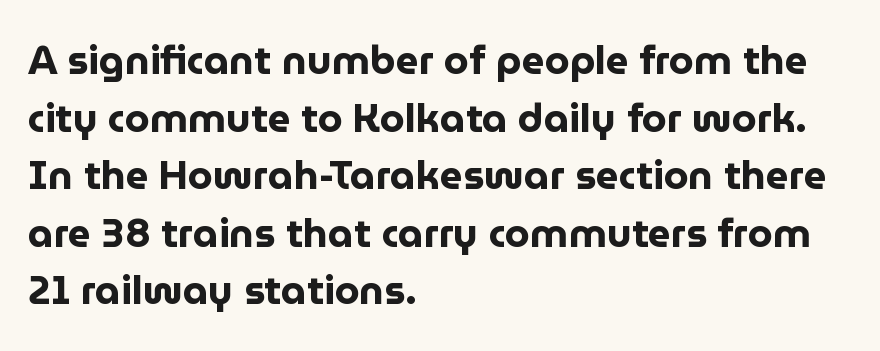
A typesetter would mark this as roman, not italic. Clear beneath every line of the passage. The rows are spaced the way most documents space them. Typeset ragged right — the left edge is the straight one. The line texture is even and compact thanks to regular tracking. Chunky letters — that's bold for sure.
